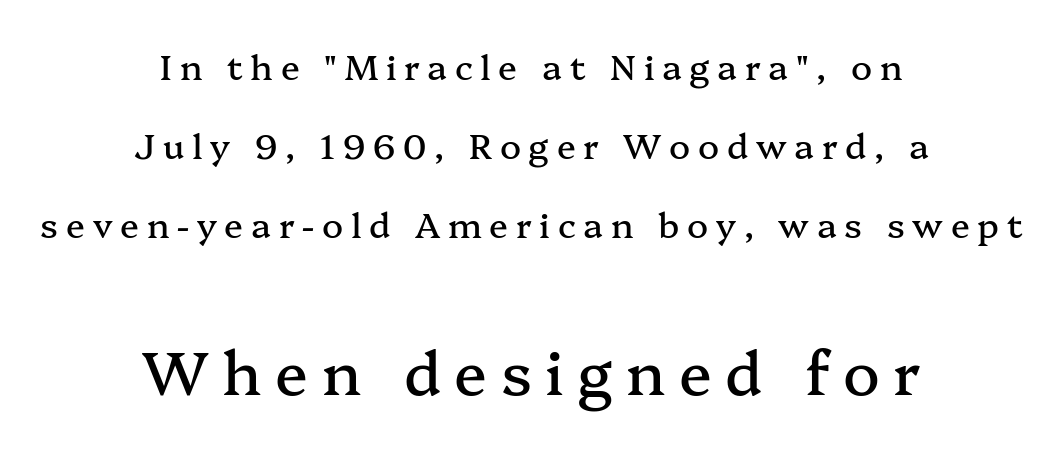
{"serif": "yes", "italic": "no", "width": "normal", "stroke_contrast": "medium", "x_height": "medium", "monospaced": "no", "underline": "no", "align": "center", "line_spacing": "loose", "line_spacing_ratio": 2.26, "letter_spacing": "wide", "letter_spacing_em": 0.22, "larger_block": "second", "size_ratio": 1.74, "glyph_px": 61}
